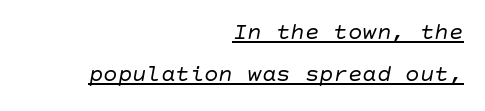
The tracking reads as untouched default to a designer's eye. Teacher's note: observe the even right margin — that is flush-right alignment. A typesetter would mark this as italic. The string is rendered with underlining switched on. Think standard paragraph weight, or any step lighter than that.
